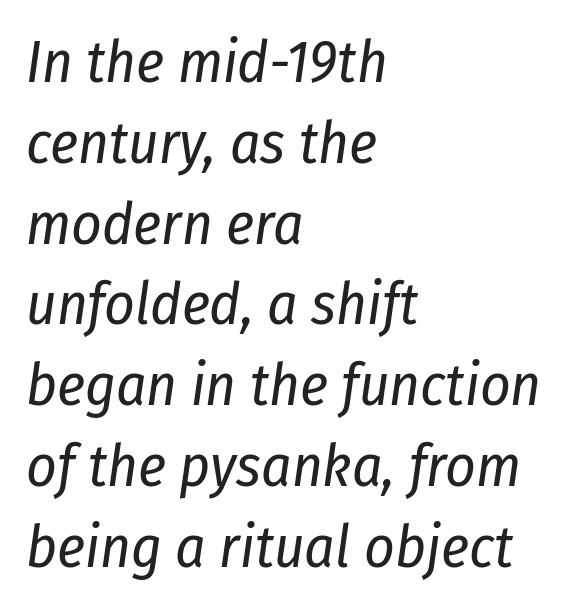
Tracking value appears to be zero — textbook default spacing. Here the designer chose a conventional face with non-uniform glyph widths. Quick note: italic. If you measured baseline to baseline, you'd find a middling distance. The ragged edge is on the right, which tells us the setting is flush left.
